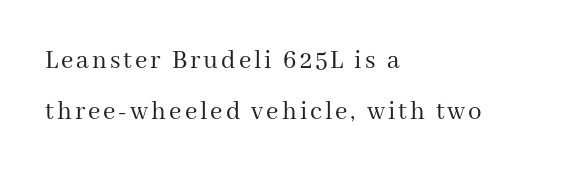
Does the leading feel generous? Absolutely, it's lavish. Underlining? Definitely not there. The passage shown is not bold in any degree. Characters remain perfectly vertical along every line. The paragraph has a hard left edge and a soft right edge.
